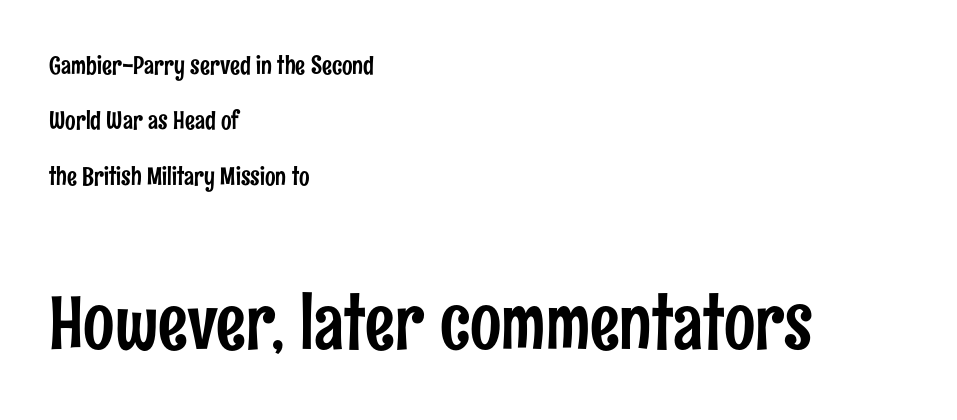
The baseline area is clear. The letters stand upright; this is a roman face. The glyphs in this specimen are sans serif. This rendering leaves character spacing at its baseline value.
